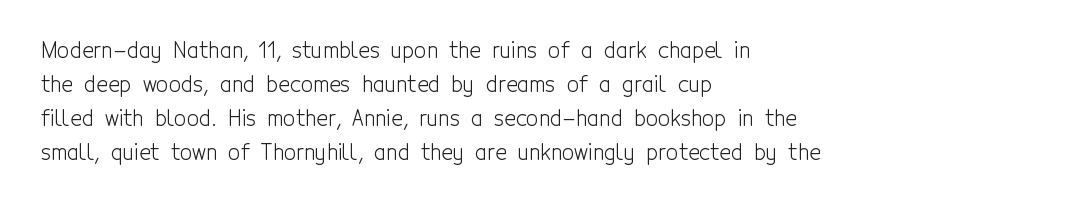
Q: Is the text bold? A: No.
Q: Is the text italic (slanted)? A: No, it is upright.
Q: Is the text underlined? A: No.
Q: How is the paragraph aligned? A: Left-aligned.
Q: Is the spacing between letters normal or unusually wide? A: Normal.
Q: Is the spacing between lines tight, normal or loose? A: Normal.
